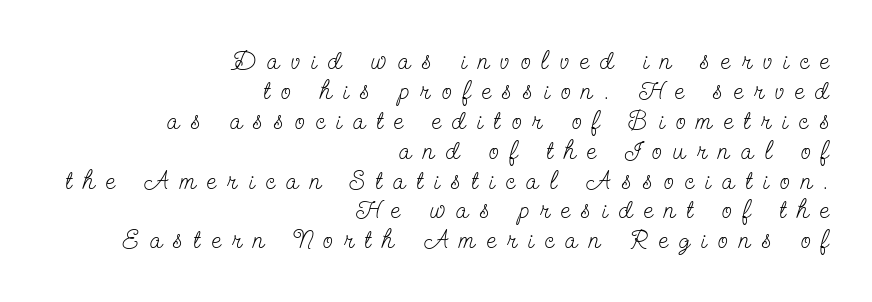
The image shows 26 px text type; set right-aligned, tight line spacing (1.15x), unusually wide letter spacing (+0.44 em), not underlined.
